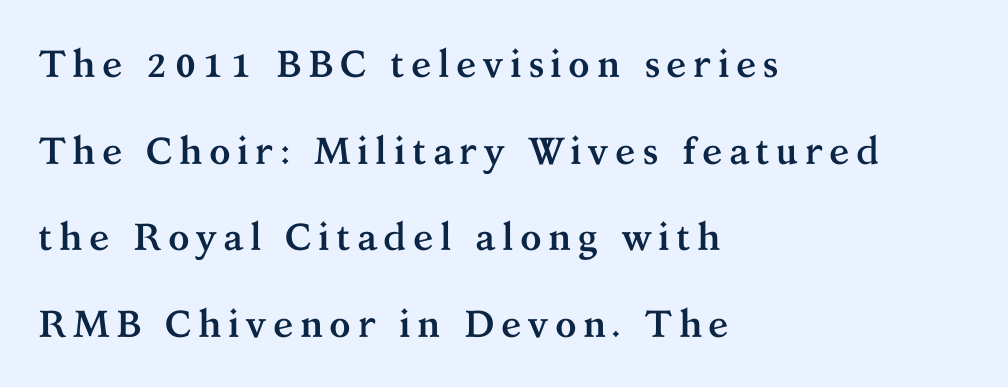
{"serif": "yes", "italic": "no", "bold": "yes", "weight": "semibold", "width": "normal", "stroke_contrast": "medium", "x_height": "medium", "monospaced": "no", "underline": "no", "align": "left", "line_spacing": "loose", "line_spacing_ratio": 2.28, "glyph_px": 38}
